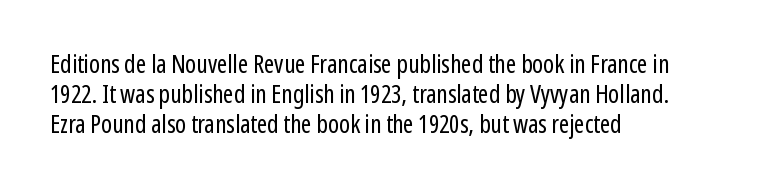
The image shows 25 px text type, upright; set left-aligned, line spacing 1.2x, normal letter spacing, not underlined.
